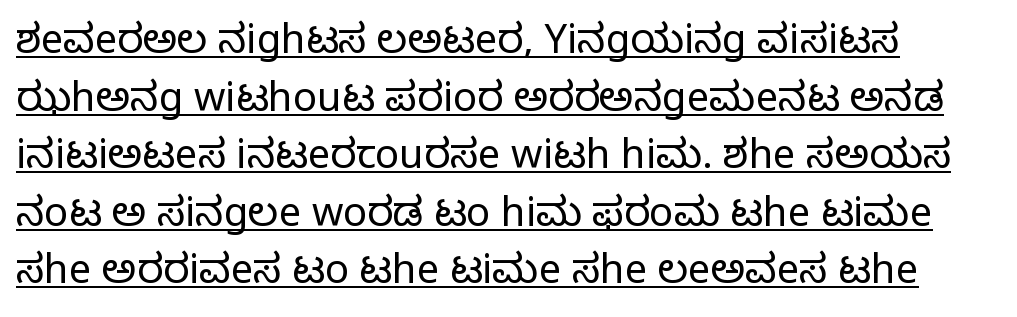
{"serif": "no", "italic": "no", "bold": "no", "weight": "light", "width": "normal", "stroke_contrast": "low", "x_height": "medium", "monospaced": "no", "underline": "yes", "align": "left", "line_spacing": "normal", "line_spacing_ratio": 1.44, "letter_spacing": "normal", "letter_spacing_em": 0.0, "glyph_px": 40}
